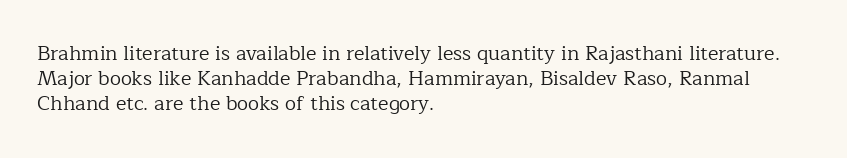
The image shows 20 px text type, upright; set left-aligned, normal line spacing (1.26x), normal letter spacing, not underlined.
